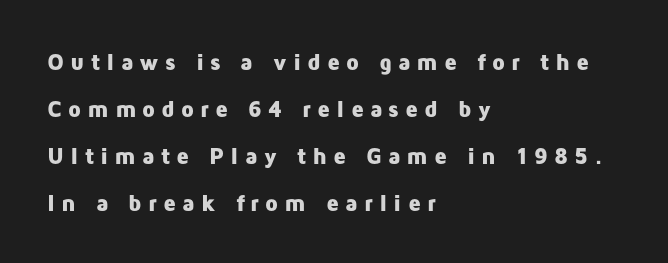
Q: Is the text bold? A: Yes.
Q: Is the text italic (slanted)? A: No, it is upright.
Q: Is the text underlined? A: No.
Q: How is the paragraph aligned? A: Left-aligned.
Q: Is the spacing between letters normal or unusually wide? A: Unusually wide.
Q: Is the spacing between lines tight, normal or loose? A: Loose.
